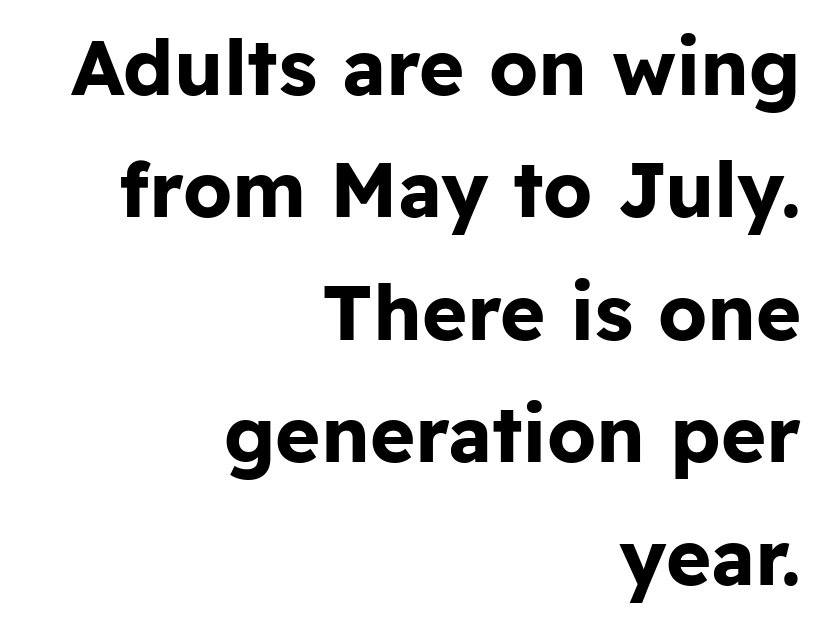
Q: Is the text bold? A: Yes.
Q: Is the text italic (slanted)? A: No, it is upright.
Q: Is the typeface a serif or a sans-serif typeface? A: Sans-serif.
Q: Is the text underlined? A: No.
Q: How is the paragraph aligned? A: Right-aligned.
Q: Is the spacing between letters normal or unusually wide? A: Normal.
Q: Is the spacing between lines tight, normal or loose? A: Normal.
Q: Width (condensed, normal, or wide)? A: Normal.
Q: Stroke contrast? A: Low.
Q: x-height? A: Medium.
Q: Monospaced? A: No.
